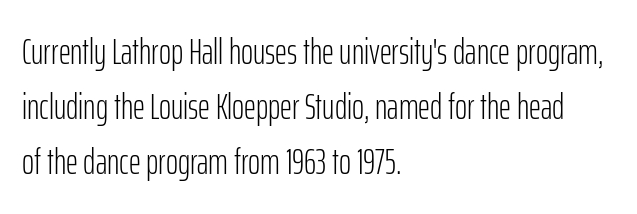
{"serif": "no", "italic": "no", "bold": "no", "weight": "light", "width": "condensed", "stroke_contrast": "low", "x_height": "medium", "monospaced": "no", "underline": "no", "align": "left", "line_spacing": "normal", "line_spacing_ratio": 1.49, "letter_spacing": "normal", "letter_spacing_em": 0.0, "glyph_px": 37}
